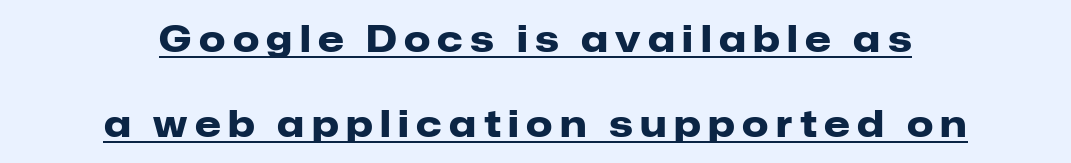
{"serif": "no", "italic": "no", "bold": "yes", "weight": "heavy", "width": "normal", "stroke_contrast": "low", "x_height": "medium", "monospaced": "no", "underline": "yes", "align": "center", "line_spacing": "loose", "line_spacing_ratio": 2.3, "letter_spacing": "wide", "letter_spacing_em": 0.2, "glyph_px": 37}
